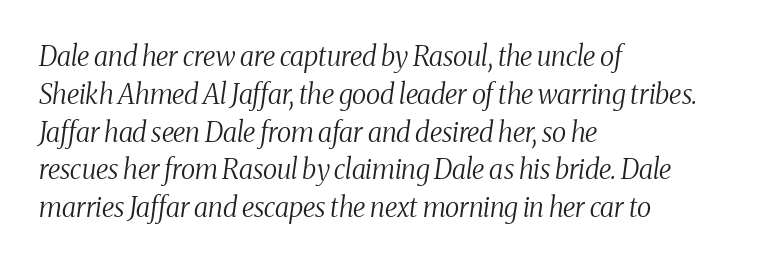
{"italic": "yes", "lean": "right", "slant_degrees": 8, "bold": "no", "underline": "no", "align": "left", "line_spacing": "normal", "line_spacing_ratio": 1.4, "letter_spacing": "normal", "letter_spacing_em": 0.0, "glyph_px": 27}
